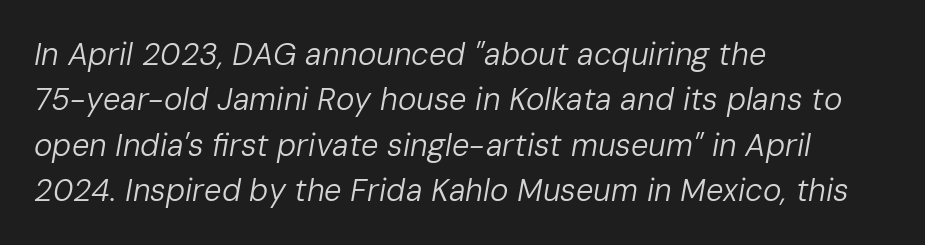
{"italic": "yes", "lean": "right", "slant_degrees": 10, "bold": "no", "weight": "regular", "width": "normal", "stroke_contrast": "low", "x_height": "medium", "monospaced": "no", "underline": "no", "align": "left", "line_spacing": "normal", "line_spacing_ratio": 1.46, "letter_spacing": "normal", "letter_spacing_em": 0.0, "glyph_px": 31}
